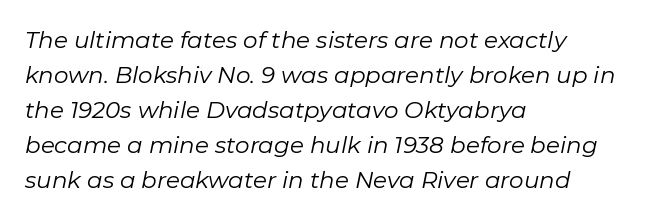
{"italic": "yes", "lean": "right", "slant_degrees": 11, "bold": "no", "underline": "no", "align": "left", "line_spacing": "normal", "line_spacing_ratio": 1.52, "letter_spacing": "normal", "letter_spacing_em": 0.0, "glyph_px": 23}
